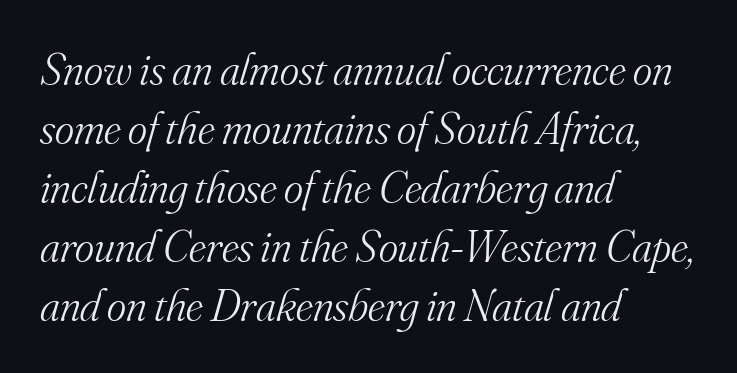
{"serif": "yes", "italic": "yes", "lean": "right", "slant_degrees": 16, "bold": "no", "weight": "light", "width": "normal", "stroke_contrast": "medium", "x_height": "small", "monospaced": "no", "underline": "no", "align": "left", "line_spacing": "normal", "line_spacing_ratio": 1.28, "letter_spacing": "normal", "letter_spacing_em": 0.0, "glyph_px": 46}
